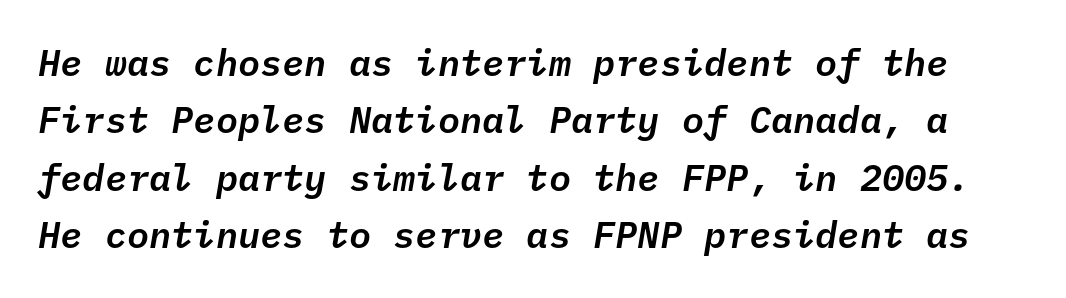
Here the designer chose a console-style face with uniform glyph widths. Default kerning and tracking; the words read as compact shapes. Quick note: italic. The foot of each line stays bare and open.
